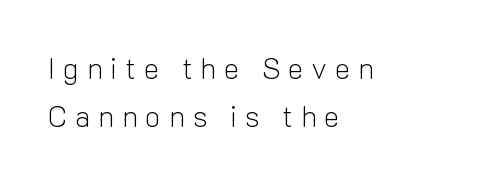
{"serif": "no", "italic": "no", "bold": "no", "weight": "light", "width": "normal", "stroke_contrast": "low", "x_height": "medium", "monospaced": "no", "underline": "no", "align": "left", "line_spacing": "normal", "line_spacing_ratio": 1.65, "letter_spacing": "wide", "letter_spacing_em": 0.27, "glyph_px": 29}
